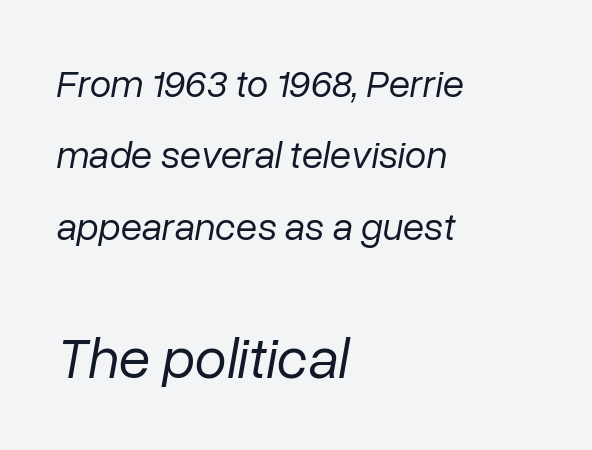
The image shows 58 px regular-weight type, italic (leaning right); set left-aligned, line spacing 1.83x, normal letter spacing, not underlined; the second (bottom) block is 1.49x larger; low stroke contrast and a medium x-height.
